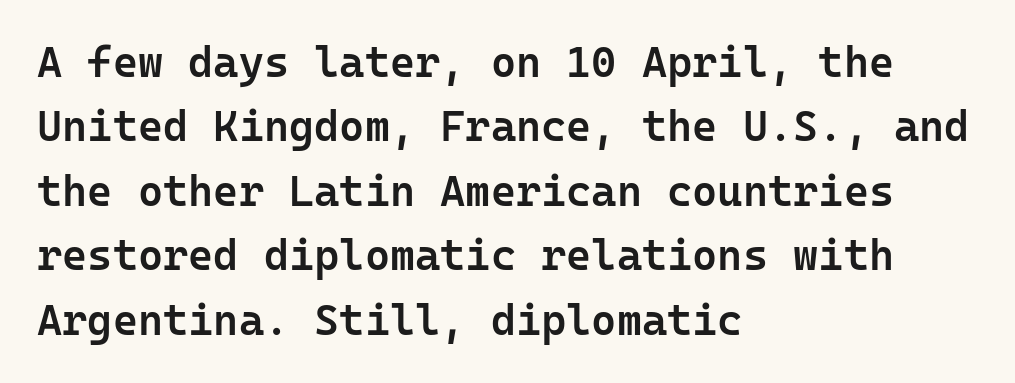
This sample uses plain, unmodified letter spacing. Underlining? Definitely not there. Spacing verdict: monospaced, one width for all characters. Whoever set this chose a conventional vertical rhythm. Check where the strokes stop: nothing finishes them off — pure sans. The paragraph has a hard left edge and a soft right edge.
